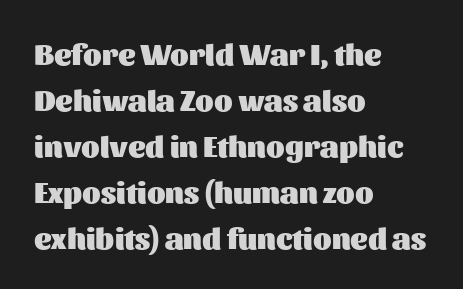
The image shows 30 px heavy sans-serif type, upright; set left-aligned, normal line spacing (1.53x), normal letter spacing, not underlined; medium stroke contrast and a medium x-height.
